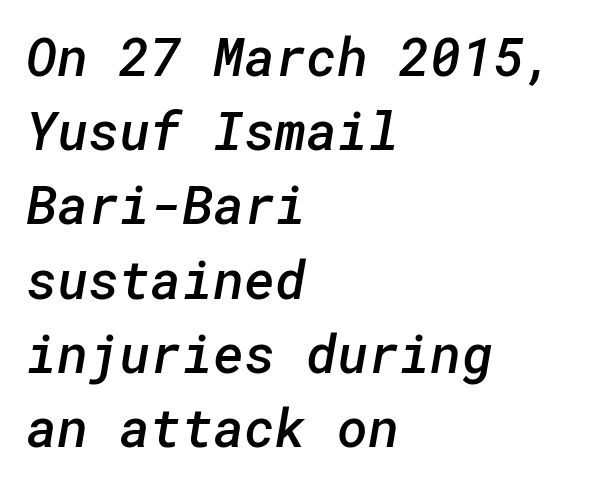
{"serif": "no", "bold": "semi", "weight": "semibold", "width": "normal", "stroke_contrast": "low", "x_height": "medium", "underline": "no", "align": "left", "line_spacing": "normal", "line_spacing_ratio": 1.4, "letter_spacing": "normal", "letter_spacing_em": 0.0, "glyph_px": 53}
